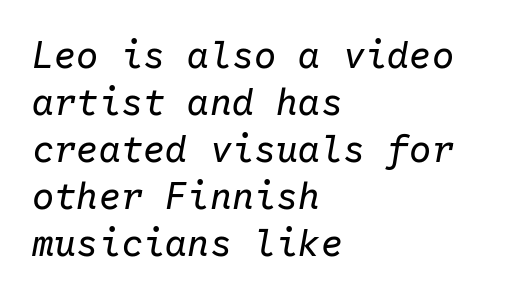
Q: Is the text bold? A: No.
Q: Is the text italic (slanted)? A: Yes, it leans right by about 10 degrees.
Q: Is the text underlined? A: No.
Q: How is the paragraph aligned? A: Left-aligned.
Q: Is the spacing between letters normal or unusually wide? A: Normal.
Q: Is the spacing between lines tight, normal or loose? A: Normal.
Q: Width (condensed, normal, or wide)? A: Normal.
Q: Stroke contrast? A: Low.
Q: x-height? A: Medium.
Q: Monospaced? A: Yes.
